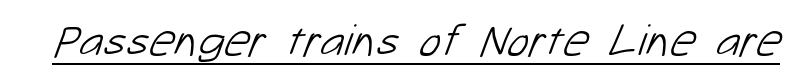
{"serif": "no", "bold": "no", "weight": "light", "width": "normal", "stroke_contrast": "low", "x_height": "medium", "monospaced": "no", "underline": "yes", "letter_spacing": "normal", "letter_spacing_em": 0.0, "glyph_px": 46}
